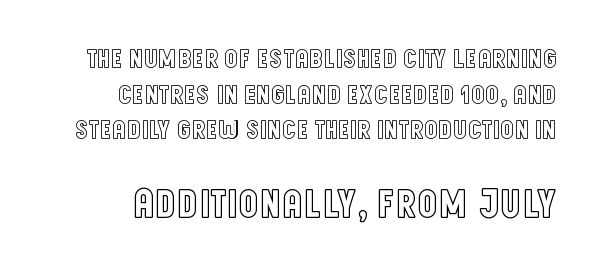
Q: Is the text italic (slanted)? A: No, it is upright.
Q: Is the text underlined? A: No.
Q: Is the spacing between letters normal or unusually wide? A: Normal.
Q: Is the spacing between lines tight, normal or loose? A: Normal.
Q: Which block of text is set in a larger size, the first (top) or the second (bottom)? A: The second (bottom) one.
Q: Width (condensed, normal, or wide)? A: Condensed.
Q: x-height? A: Large.
Q: Monospaced? A: No.
